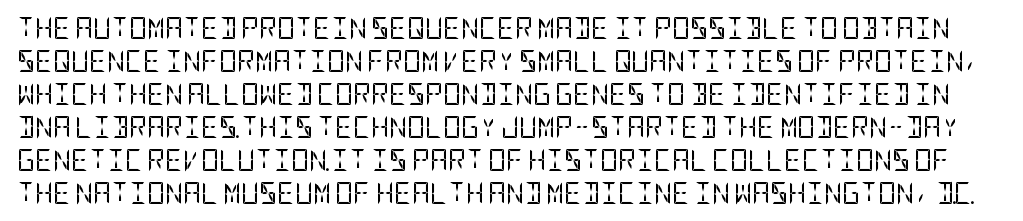
Q: Is the text bold? A: No.
Q: Is the text italic (slanted)? A: No, it is upright.
Q: Is the text underlined? A: No.
Q: Is the spacing between letters normal or unusually wide? A: Normal.
Q: Is the spacing between lines tight, normal or loose? A: Normal.
